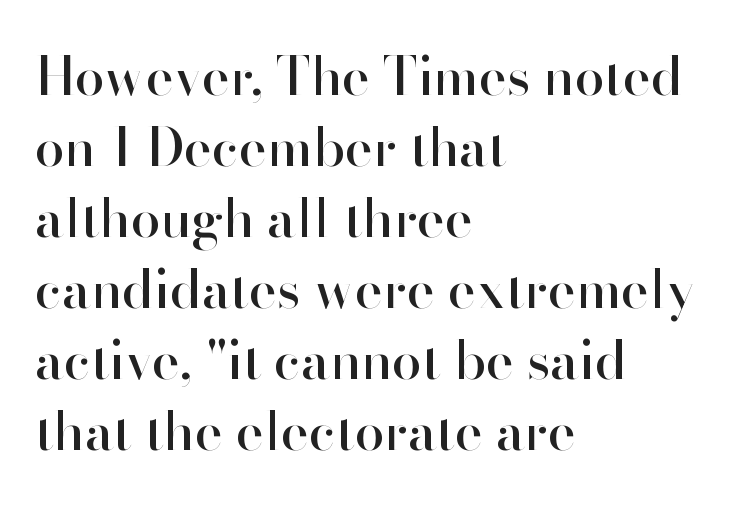
The image shows 53 px sans-serif type, upright; set left-aligned, normal line spacing (1.34x), normal letter spacing, not underlined; high stroke contrast and a small x-height.
